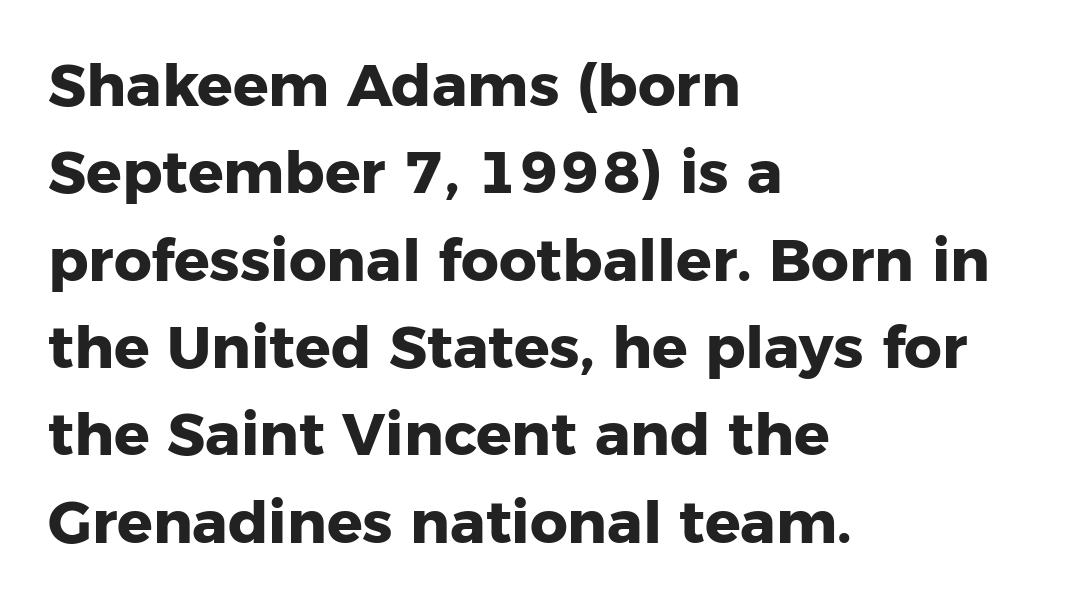
Heavy-handed strokes throughout: this text is bold. The baseline area is clear. The lettering stays uniformly vertical, giving the passage a roman look. Short note: letters normally spaced.
